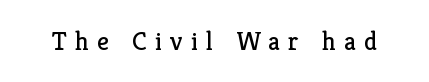
{"italic": "no", "bold": "no", "underline": "no", "letter_spacing": "wide", "letter_spacing_em": 0.32, "glyph_px": 26}
